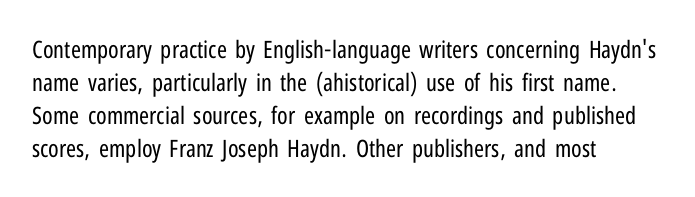
The image shows 24 px text type, upright; set left-aligned, normal line spacing (1.37x), normal letter spacing, not underlined.
